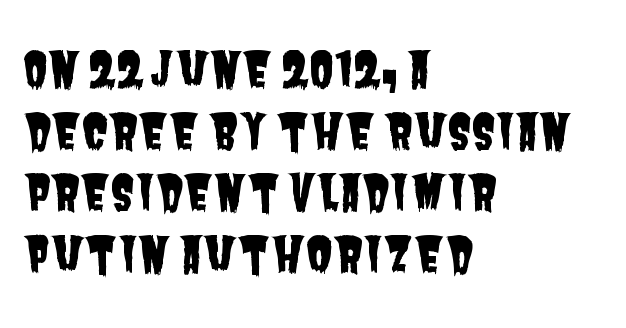
The image shows 49 px condensed sans-serif type; set left-aligned, normal line spacing (1.26x), normal letter spacing, not underlined; low stroke contrast and a large x-height.
